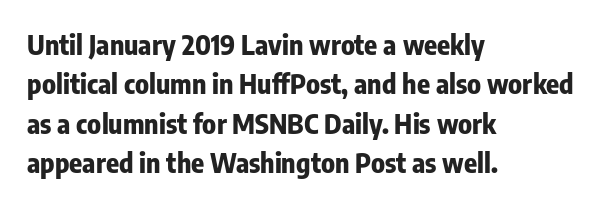
The image shows 27 px bold type, upright; set left-aligned, normal line spacing (1.46x), normal letter spacing, not underlined.
